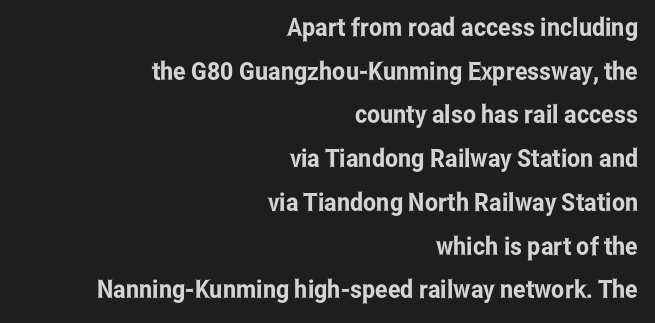
Glance below the letters and you will spot only blank space. Characters follow at the spacing the type designer built in. These lines were composed using upright roman letters. Leftover space on each line is placed entirely before the opening word.
